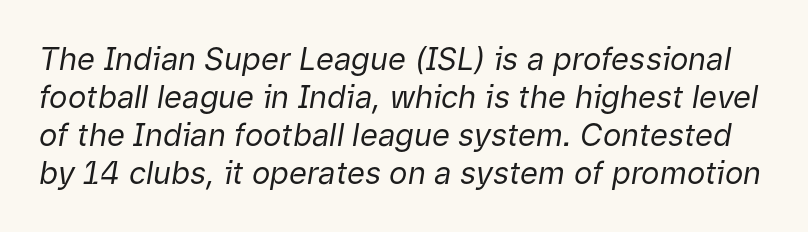
The image shows 31 px regular-weight type, italic (leaning right); set line spacing 1.23x, normal letter spacing, not underlined; low stroke contrast and a medium x-height.
